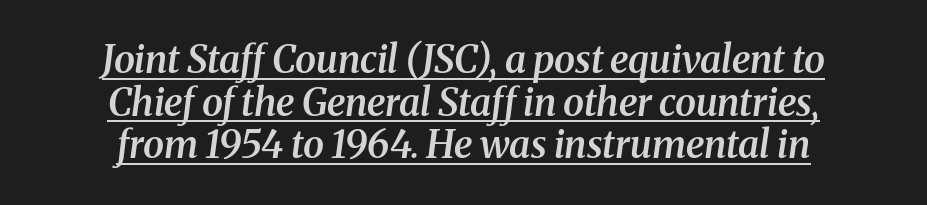
The rag falls on both sides of this text block equally. In terms of weight, the rendering is demibold, just under bold. Character widths vary here, with narrow letters taking less room than wide ones. In terms of letterspacing, this is plain default setting. Interline gaps are noticeably narrow in this sample.
